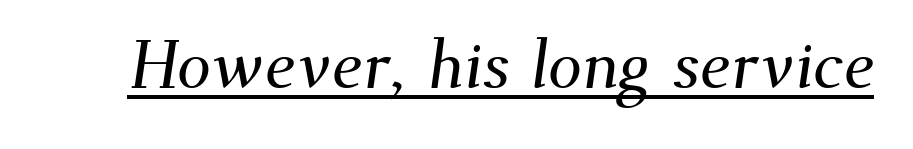
{"serif": "yes", "width": "normal", "stroke_contrast": "medium", "x_height": "small", "monospaced": "no", "underline": "yes", "letter_spacing": "normal", "letter_spacing_em": 0.0, "glyph_px": 68}
